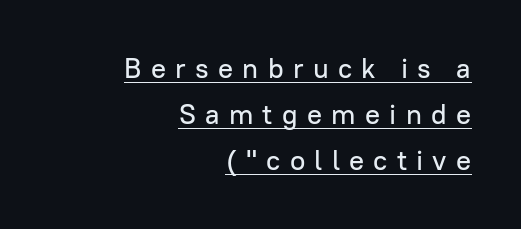
The image shows 28 px sans-serif type, upright; set right-aligned, normal line spacing (1.65x), unusually wide letter spacing (+0.33 em), underlined; low stroke contrast and a medium x-height.
